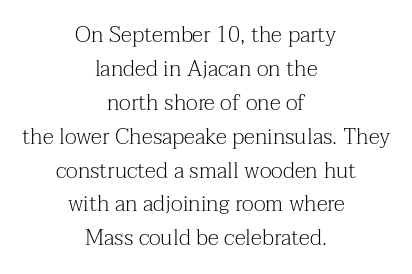
Words appear dense and cohesive because spacing is normal. Vertical strokes here are truly vertical. Horizontally, the lines are justified to the midpoint only. Letters rest on an invisible, unmarked baseline. Students, observe: this is what conventionally led text looks like.
